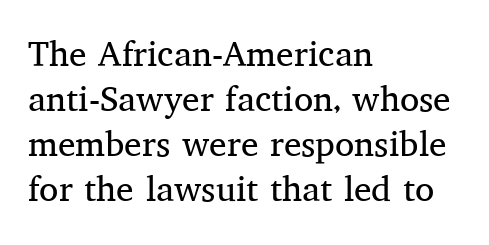
This rendering employs a face with finishing strokes, i.e., a serif. Honestly, there is no underline to notice here at all. Letters have the restrained weight of plain body copy at most. What's the leading like? Ordinary, nothing unusual. The letters advance in unequal steps, a hallmark of proportional type.
